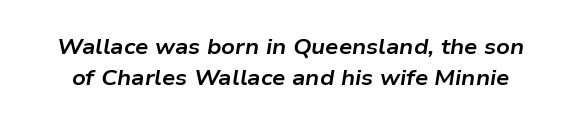
Q: Is the text bold? A: Yes.
Q: Is the text italic (slanted)? A: Yes, it leans right by about 9 degrees.
Q: Is the text underlined? A: No.
Q: Is the spacing between letters normal or unusually wide? A: Normal.
Q: Is the spacing between lines tight, normal or loose? A: Normal.
